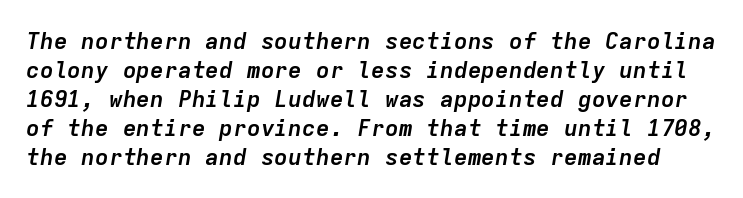
{"italic": "yes", "lean": "right", "slant_degrees": 9, "bold": "yes", "underline": "no", "line_spacing": "normal", "line_spacing_ratio": 1.26, "letter_spacing": "normal", "letter_spacing_em": 0.0, "glyph_px": 23}
